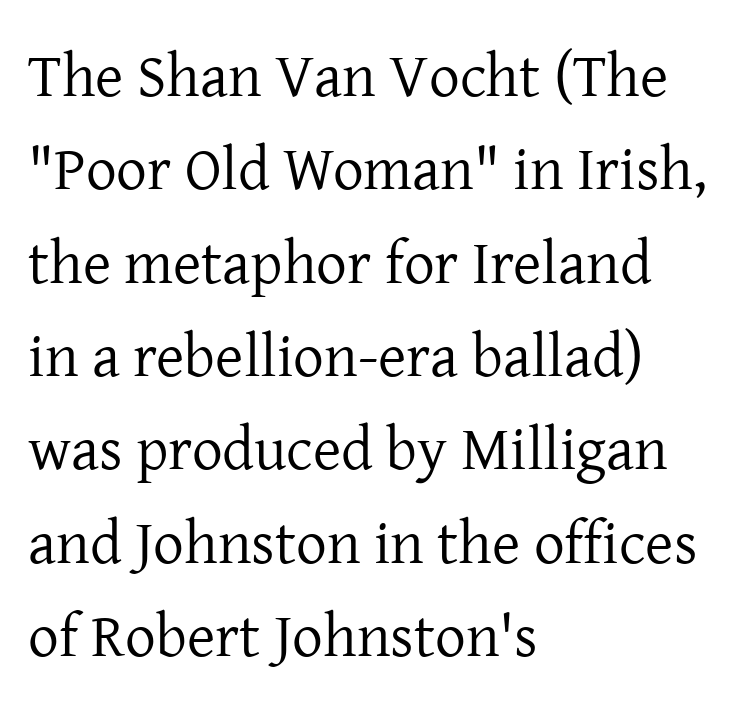
The image shows 61 px regular-weight serif type, upright; set left-aligned, normal line spacing (1.53x), normal letter spacing, not underlined; low stroke contrast and a medium x-height.
